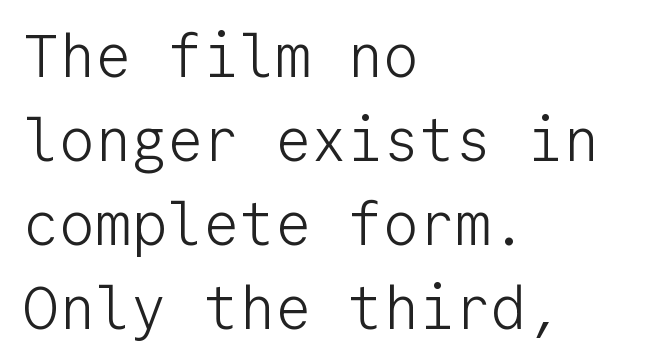
{"serif": "no", "italic": "no", "bold": "no", "weight": "light", "width": "normal", "stroke_contrast": "low", "x_height": "medium", "monospaced": "yes", "underline": "no", "align": "left", "line_spacing": "normal", "line_spacing_ratio": 1.4, "letter_spacing": "normal", "letter_spacing_em": 0.0, "glyph_px": 60}
